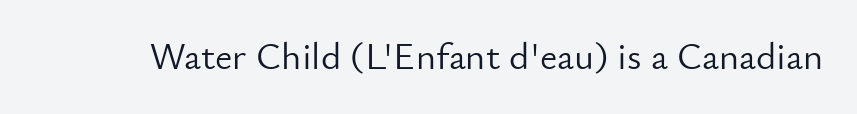
The image shows 38 px light sans-serif type, upright; set normal letter spacing, not underlined; low stroke contrast and a small x-height.
